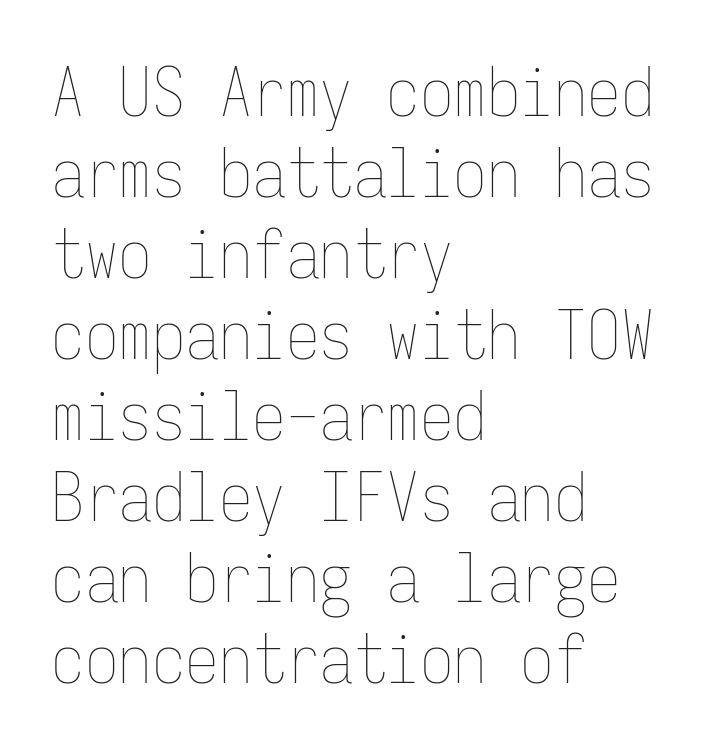
The image shows 67 px thin, condensed type, upright, monospaced; set left-aligned, line spacing 1.21x, normal letter spacing, not underlined; low stroke contrast and a medium x-height.
